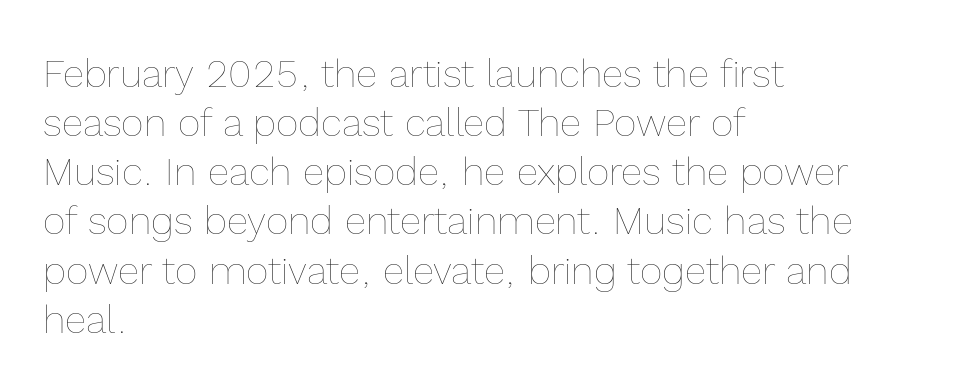
Q: Is the text bold? A: No.
Q: Is the text italic (slanted)? A: No, it is upright.
Q: Is the text underlined? A: No.
Q: How is the paragraph aligned? A: Left-aligned.
Q: Is the spacing between letters normal or unusually wide? A: Normal.
Q: Is the spacing between lines tight, normal or loose? A: Normal.
Q: Width (condensed, normal, or wide)? A: Normal.
Q: x-height? A: Medium.
Q: Monospaced? A: No.
